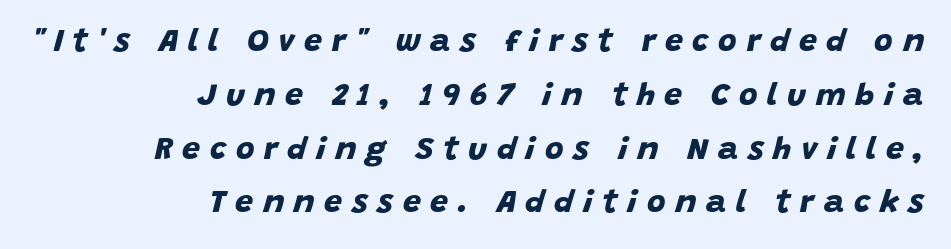
Q: Is the text bold? A: Yes.
Q: Is the typeface a serif or a sans-serif typeface? A: Sans-serif.
Q: Is the text underlined? A: No.
Q: How is the paragraph aligned? A: Right-aligned.
Q: Is the spacing between letters normal or unusually wide? A: Unusually wide.
Q: Is the spacing between lines tight, normal or loose? A: Normal.
Q: Width (condensed, normal, or wide)? A: Normal.
Q: Stroke contrast? A: Low.
Q: x-height? A: Large.
Q: Monospaced? A: No.
